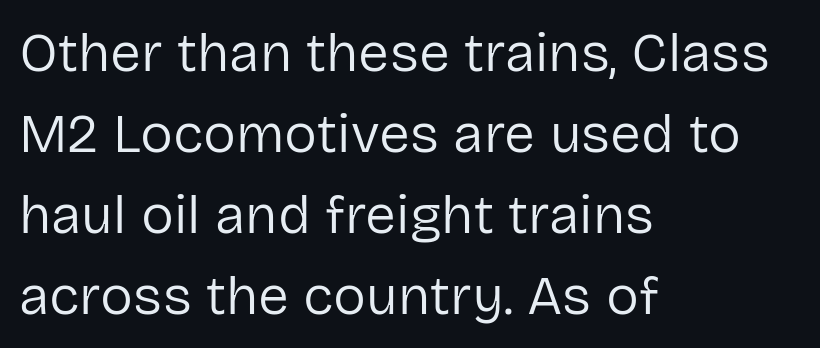
Q: Is the text bold? A: No.
Q: Is the text italic (slanted)? A: No, it is upright.
Q: Is the typeface a serif or a sans-serif typeface? A: Sans-serif.
Q: Is the text underlined? A: No.
Q: How is the paragraph aligned? A: Left-aligned.
Q: Is the spacing between letters normal or unusually wide? A: Normal.
Q: Is the spacing between lines tight, normal or loose? A: Normal.
Q: Width (condensed, normal, or wide)? A: Normal.
Q: Stroke contrast? A: Low.
Q: x-height? A: Medium.
Q: Monospaced? A: No.
